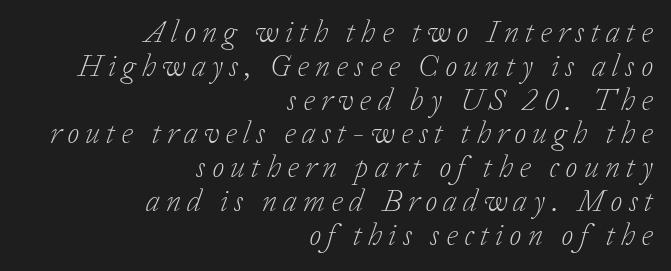
The image shows 31 px light serif type, italic (leaning right); set right-aligned, tight line spacing (1.09x), unusually wide letter spacing (+0.2 em), not underlined; low stroke contrast and a medium x-height.
